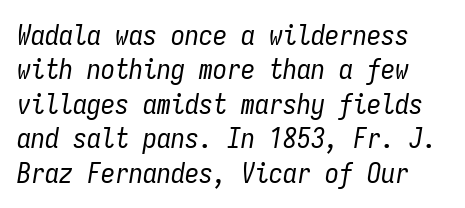
The baseline area is clear. Spacing verdict: monospaced, one width for all characters. Slant detected: the letters are inclined. Letters have the restrained weight of plain body copy at most. What stands out about the letter spacing? Nothing — it is the standard amount.
